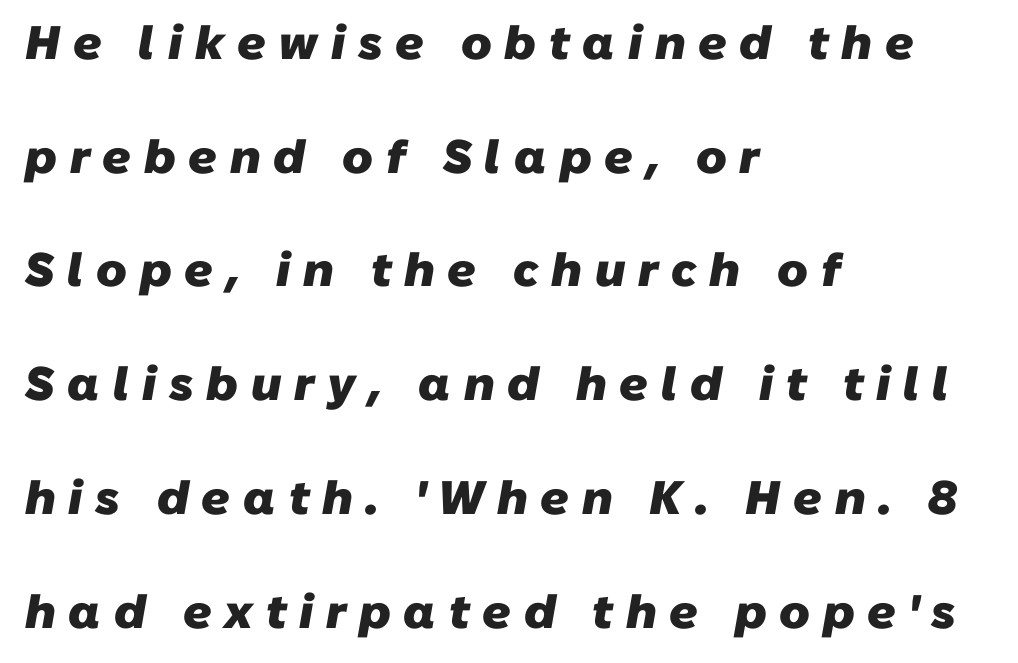
Q: Is the text bold? A: Yes.
Q: Is the typeface a serif or a sans-serif typeface? A: Sans-serif.
Q: Is the text underlined? A: No.
Q: How is the paragraph aligned? A: Left-aligned.
Q: Is the spacing between letters normal or unusually wide? A: Unusually wide.
Q: Is the spacing between lines tight, normal or loose? A: Loose.
Q: Width (condensed, normal, or wide)? A: Normal.
Q: Stroke contrast? A: Low.
Q: x-height? A: Medium.
Q: Monospaced? A: No.
